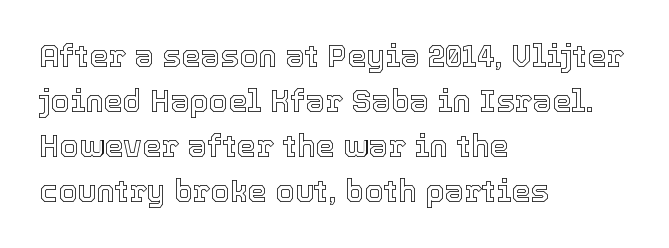
Q: Is the text italic (slanted)? A: No, it is upright.
Q: Is the text underlined? A: No.
Q: How is the paragraph aligned? A: Left-aligned.
Q: Is the spacing between letters normal or unusually wide? A: Normal.
Q: Is the spacing between lines tight, normal or loose? A: Normal.
Q: Width (condensed, normal, or wide)? A: Normal.
Q: x-height? A: Medium.
Q: Monospaced? A: No.
